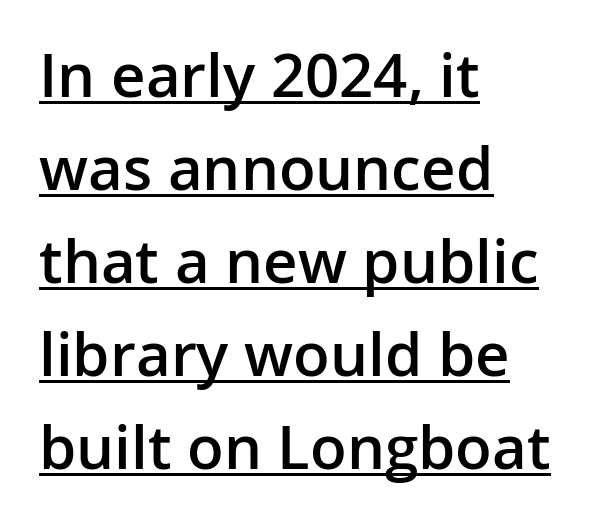
{"serif": "no", "italic": "no", "bold": "semi", "weight": "semibold", "width": "normal", "stroke_contrast": "low", "x_height": "medium", "monospaced": "no", "underline": "yes", "align": "left", "line_spacing": "normal", "line_spacing_ratio": 1.55, "letter_spacing": "normal", "letter_spacing_em": 0.0, "glyph_px": 60}
